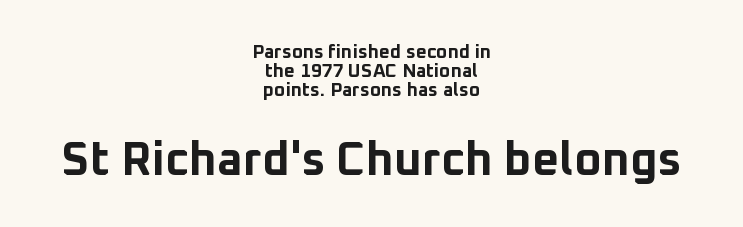
Q: Is the text bold? A: Yes.
Q: Is the text italic (slanted)? A: No, it is upright.
Q: Is the typeface a serif or a sans-serif typeface? A: Sans-serif.
Q: Is the text underlined? A: No.
Q: How is the paragraph aligned? A: Centered.
Q: Is the spacing between letters normal or unusually wide? A: Normal.
Q: Is the spacing between lines tight, normal or loose? A: Tight.
Q: Which block of text is set in a larger size, the first (top) or the second (bottom)? A: The second (bottom) one.
Q: Width (condensed, normal, or wide)? A: Normal.
Q: Stroke contrast? A: Low.
Q: x-height? A: Medium.
Q: Monospaced? A: No.
